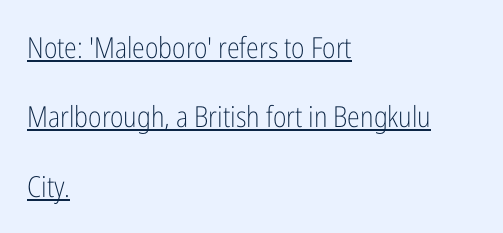
The image shows 29 px light, condensed sans-serif type, upright; set left-aligned, loose line spacing (2.39x), normal letter spacing, underlined; low stroke contrast and a medium x-height.
